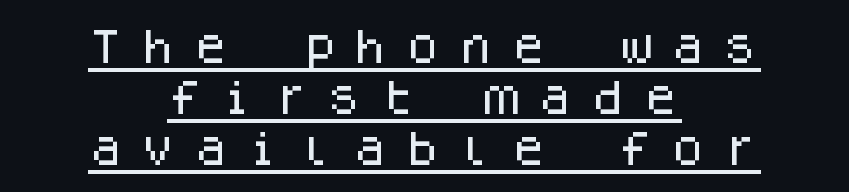
The image shows 37 px sans-serif type, upright, monospaced; set centered, normal line spacing (1.38x), unusually wide letter spacing (+0.43 em), underlined; low stroke contrast and a large x-height.
